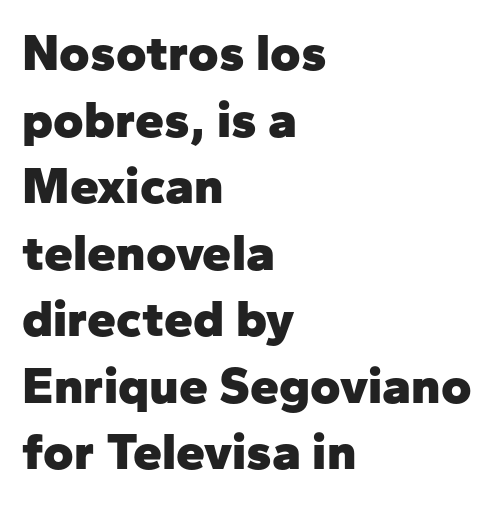
The image shows 52 px heavy sans-serif type, upright; set left-aligned, normal line spacing (1.28x), normal letter spacing, not underlined; low stroke contrast and a medium x-height.
